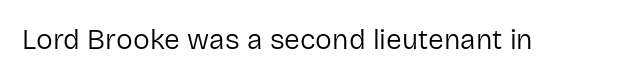
{"serif": "no", "italic": "no", "bold": "no", "weight": "regular", "width": "normal", "stroke_contrast": "low", "x_height": "medium", "monospaced": "no", "underline": "no", "letter_spacing": "normal", "letter_spacing_em": 0.0, "glyph_px": 28}
